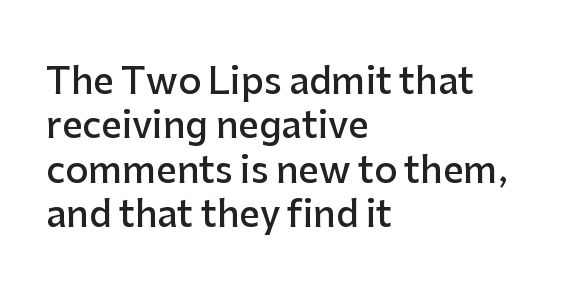
Q: Is the text bold? A: Semi-bold.
Q: Is the text italic (slanted)? A: No, it is upright.
Q: Is the typeface a serif or a sans-serif typeface? A: Sans-serif.
Q: Is the text underlined? A: No.
Q: How is the paragraph aligned? A: Left-aligned.
Q: Is the spacing between letters normal or unusually wide? A: Normal.
Q: Width (condensed, normal, or wide)? A: Normal.
Q: Stroke contrast? A: Low.
Q: x-height? A: Medium.
Q: Monospaced? A: No.
